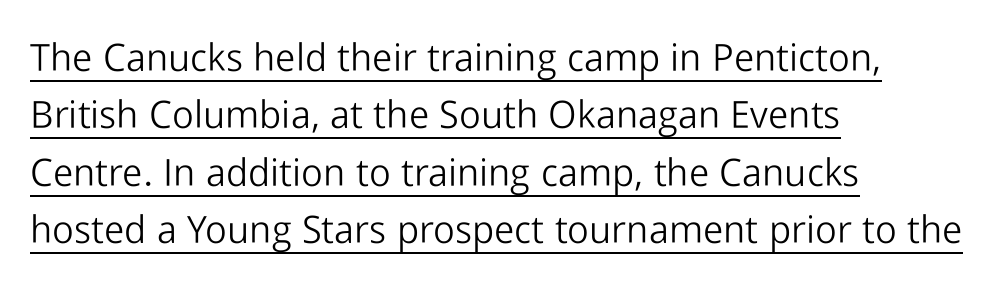
{"serif": "no", "italic": "no", "bold": "no", "weight": "light", "width": "normal", "stroke_contrast": "low", "x_height": "medium", "monospaced": "no", "underline": "yes", "align": "left", "line_spacing": "normal", "line_spacing_ratio": 1.51, "letter_spacing": "normal", "letter_spacing_em": 0.0, "glyph_px": 38}
